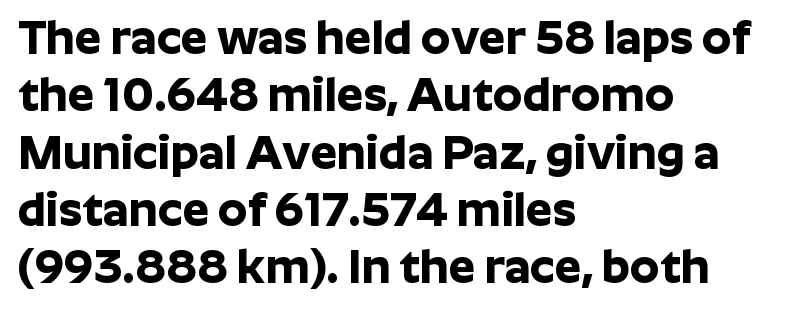
If you drew a ruler down the left edge, every line would touch it. Only glyphs here, with clear space below each row. Notice how the stems are strictly vertical — no italics here. What weight is shown? A full bold with thick strokes. Is this a sans? Yes — the strokes have no serifs. You could not count columns in this text — the font is proportionally spaced.
